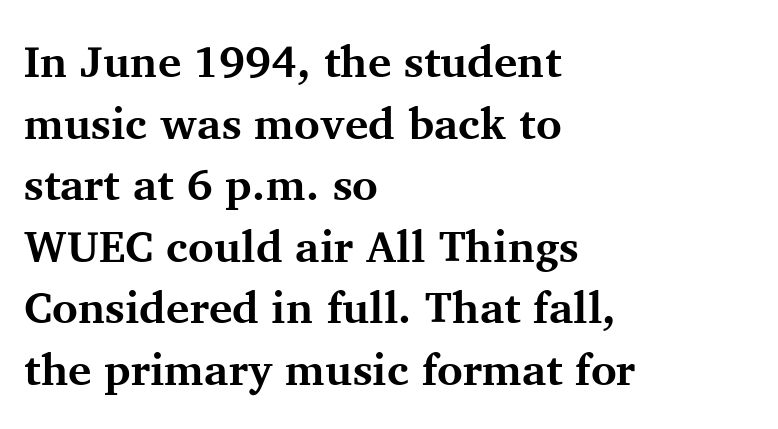
{"serif": "yes", "italic": "no", "bold": "yes", "weight": "bold", "width": "normal", "stroke_contrast": "medium", "x_height": "medium", "monospaced": "no", "underline": "no", "align": "left", "line_spacing": "normal", "line_spacing_ratio": 1.4, "letter_spacing": "normal", "letter_spacing_em": 0.0, "glyph_px": 44}
